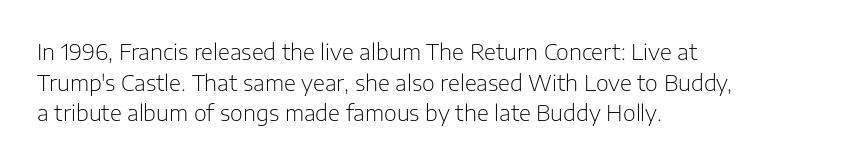
The image shows 22 px text type, upright; set left-aligned, normal line spacing (1.39x), normal letter spacing, not underlined.
